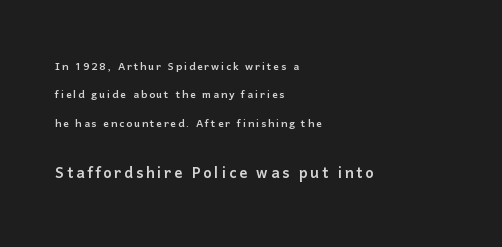
{"italic": "no", "underline": "no", "align": "left", "line_spacing": "loose", "line_spacing_ratio": 2.03, "larger_block": "second", "size_ratio": 1.43, "glyph_px": 20}
